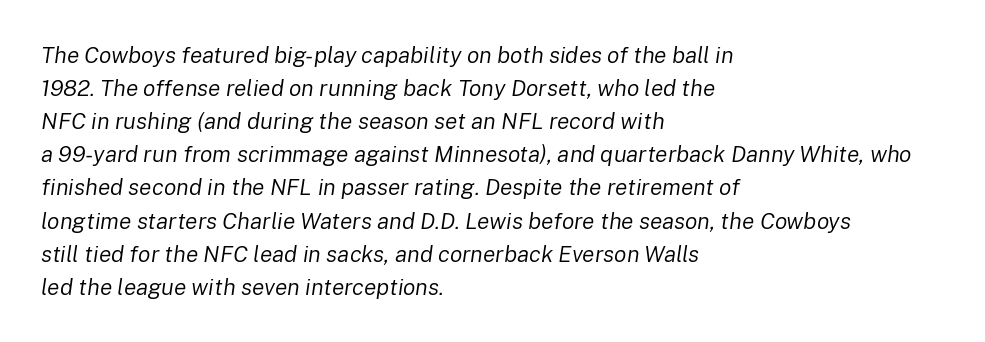
Teacher's note: observe the even left margin — that is flush-left alignment. The letterforms sit shoulder to shoulder at normal distance. The weight would be labelled regular, book, light, or lighter still. These lines were composed using italics. Evenly set lines give the paragraph a standard silhouette.
